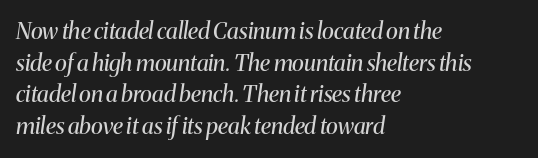
The image shows 23 px text type, italic (leaning right); set left-aligned, normal line spacing (1.38x), normal letter spacing, not underlined.
